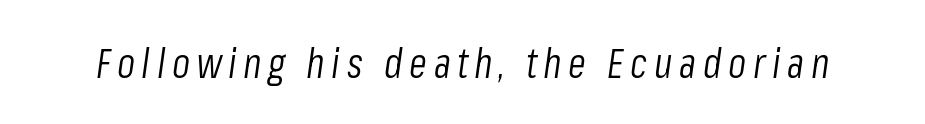
The image shows 41 px light, condensed type, italic (leaning right); set not underlined; low stroke contrast and a medium x-height.
